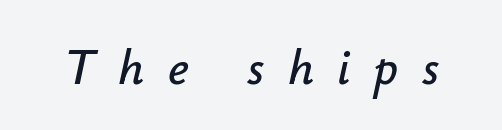
The image shows 50 px text type, italic (leaning right); set unusually wide letter spacing (+0.47 em), not underlined; low stroke contrast and a small x-height.
